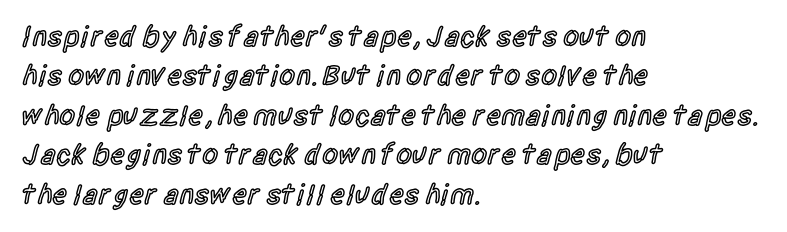
The image shows 29 px semibold, condensed sans-serif type; set left-aligned, normal line spacing (1.36x), normal letter spacing, not underlined; a large x-height.
